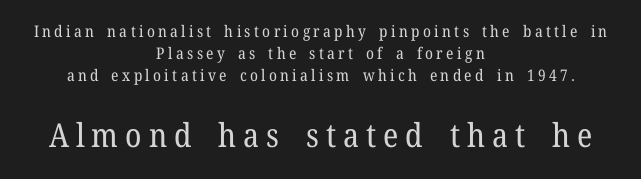
The image shows 33 px regular-weight serif type, upright; set centered, normal line spacing (1.38x), unusually wide letter spacing (+0.21 em), not underlined; the second (bottom) block is 2.06x larger; low stroke contrast and a medium x-height.
